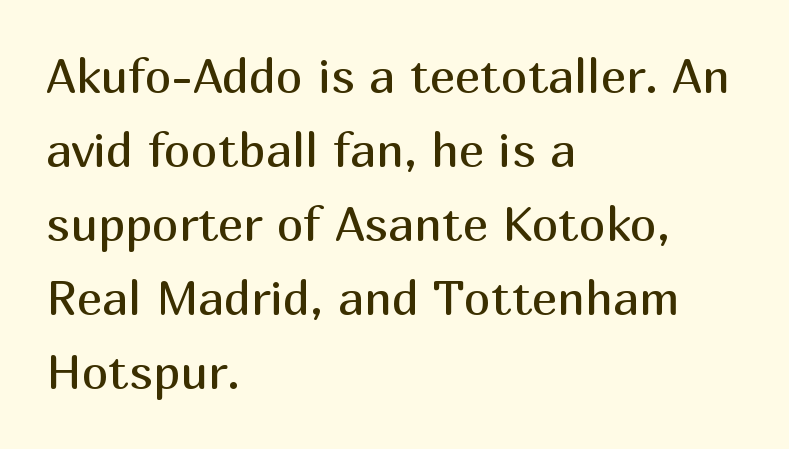
{"serif": "no", "italic": "no", "bold": "no", "weight": "regular", "width": "normal", "stroke_contrast": "medium", "x_height": "medium", "monospaced": "no", "underline": "no", "align": "left", "line_spacing": "normal", "line_spacing_ratio": 1.54, "letter_spacing": "normal", "letter_spacing_em": 0.0, "glyph_px": 48}
